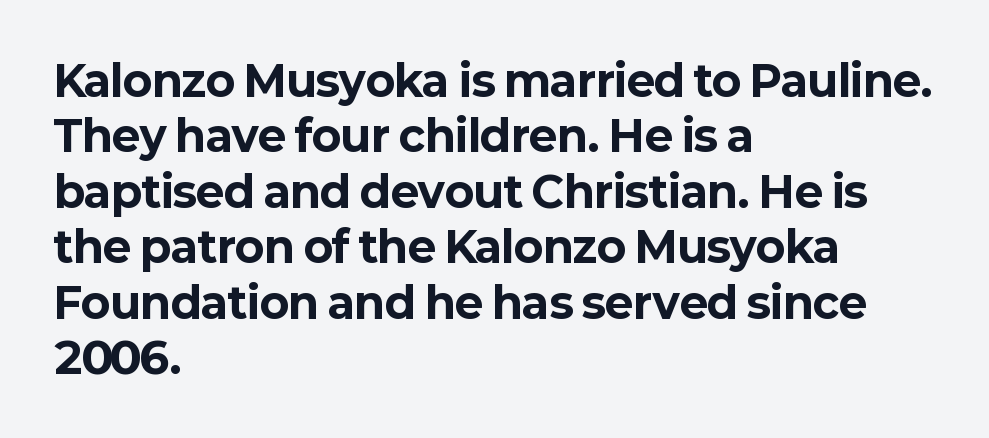
The image shows 43 px bold sans-serif type, upright; set left-aligned, normal line spacing (1.29x), normal letter spacing, not underlined; low stroke contrast and a medium x-height.
